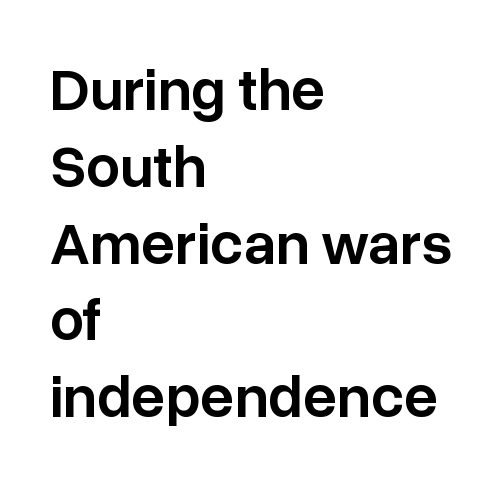
Is this a sans? Yes — the strokes have no serifs. These lines carry some extra weight — a demibold, not a full bold. Plain, unruled lines of type. You could not count columns in this text — the font is proportionally spaced. The line texture is even and compact thanks to regular tracking.
